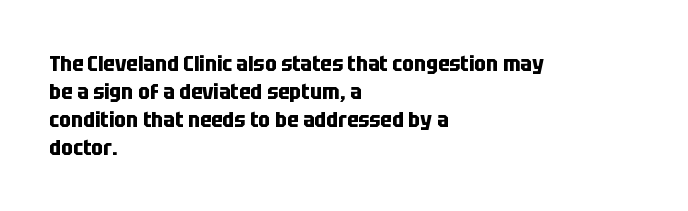
Q: Is the text bold? A: Yes.
Q: Is the text italic (slanted)? A: No, it is upright.
Q: Is the text underlined? A: No.
Q: How is the paragraph aligned? A: Left-aligned.
Q: Is the spacing between letters normal or unusually wide? A: Normal.
Q: Is the spacing between lines tight, normal or loose? A: Normal.
